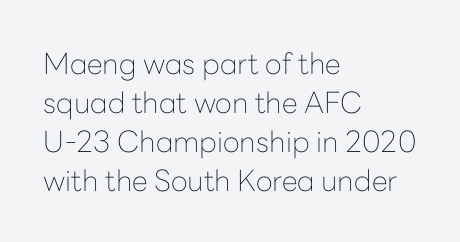
Q: Is the text bold? A: No.
Q: Is the text italic (slanted)? A: No, it is upright.
Q: Is the typeface a serif or a sans-serif typeface? A: Sans-serif.
Q: Is the text underlined? A: No.
Q: How is the paragraph aligned? A: Left-aligned.
Q: Is the spacing between letters normal or unusually wide? A: Normal.
Q: Is the spacing between lines tight, normal or loose? A: Normal.
Q: Width (condensed, normal, or wide)? A: Normal.
Q: Stroke contrast? A: Low.
Q: x-height? A: Medium.
Q: Monospaced? A: No.
